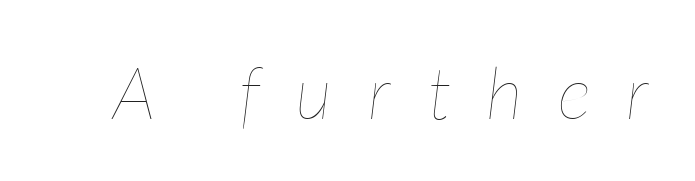
The image shows 73 px thin, condensed type, italic (leaning right); set unusually wide letter spacing (+0.49 em), not underlined; low stroke contrast and a medium x-height.
